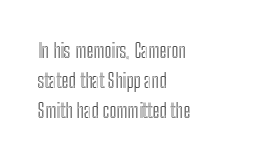
{"italic": "no", "underline": "no", "align": "left", "line_spacing": "normal", "line_spacing_ratio": 1.51, "letter_spacing": "normal", "letter_spacing_em": 0.0, "glyph_px": 20}
